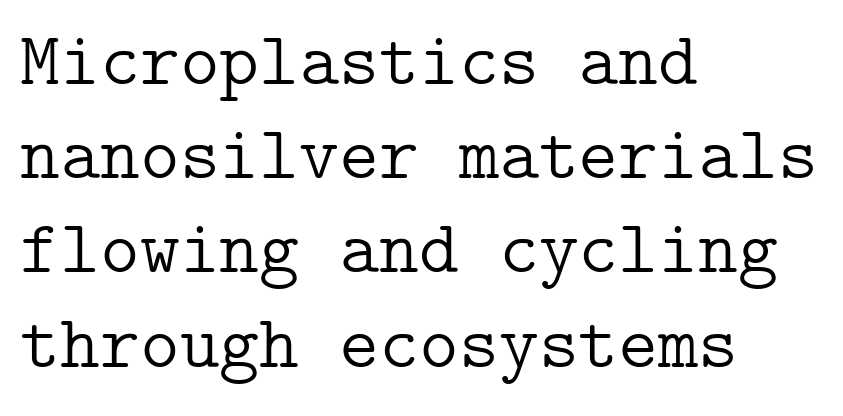
Stems here are at most as thick as an everyday book face. Between one letter and the next there's only the usual sliver of space. This rendering employs a face with finishing strokes, i.e., a serif. Lines of text with bare space underneath. Where is the straight margin? On the left. These lines were composed using upright roman letters.
